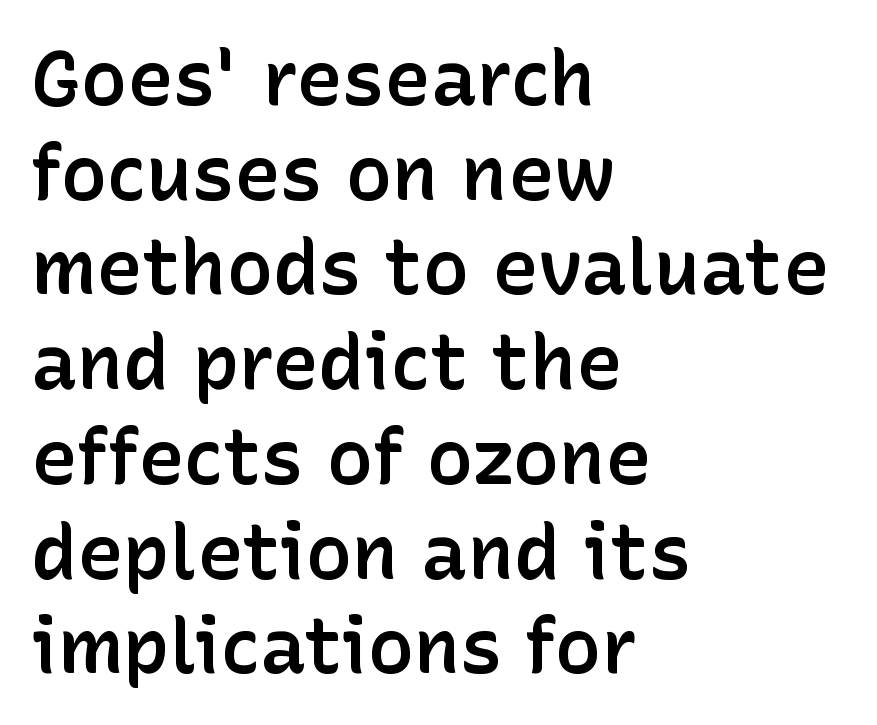
Q: Is the text bold? A: Semi-bold.
Q: Is the text italic (slanted)? A: No, it is upright.
Q: Is the typeface a serif or a sans-serif typeface? A: Sans-serif.
Q: Is the text underlined? A: No.
Q: How is the paragraph aligned? A: Left-aligned.
Q: Is the spacing between letters normal or unusually wide? A: Normal.
Q: Width (condensed, normal, or wide)? A: Normal.
Q: Stroke contrast? A: Low.
Q: x-height? A: Medium.
Q: Monospaced? A: No.
